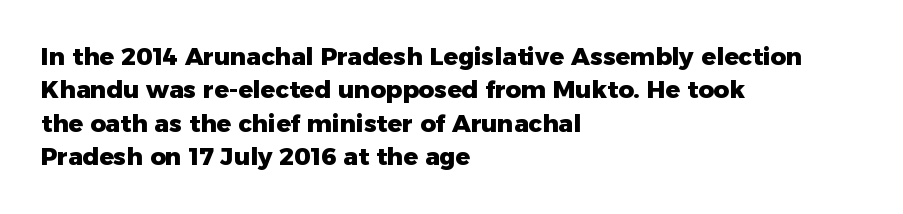
{"italic": "no", "bold": "yes", "underline": "no", "align": "left", "line_spacing": "normal", "line_spacing_ratio": 1.39, "letter_spacing": "normal", "letter_spacing_em": 0.0, "glyph_px": 24}
